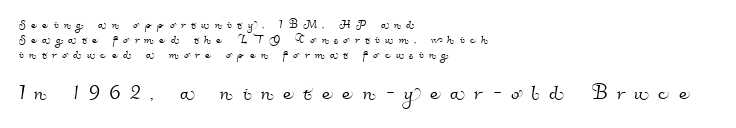
The image shows 25 px text type; set left-aligned, tight line spacing (1.06x), unusually wide letter spacing (+0.38 em), not underlined; the second (bottom) block is 1.79x larger.
